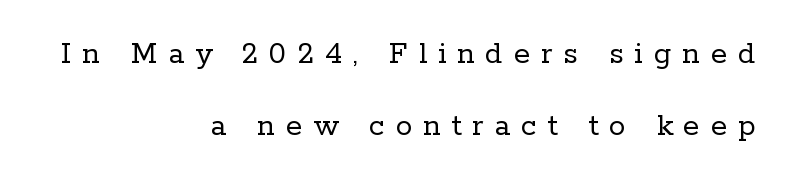
Summary of vertical rhythm: relaxed, with wide interline spacing. You could not count columns in this text — the font is proportionally spaced. Loose tracking; the words dissolve into strings of separated letters. The passage shown is not bold in any degree.
